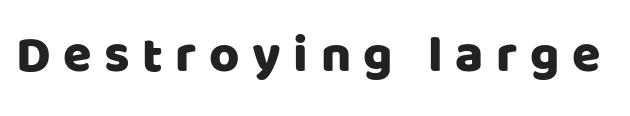
Q: Is the text italic (slanted)? A: No, it is upright.
Q: Is the typeface a serif or a sans-serif typeface? A: Sans-serif.
Q: Is the text underlined? A: No.
Q: Is the spacing between letters normal or unusually wide? A: Unusually wide.
Q: Width (condensed, normal, or wide)? A: Normal.
Q: Stroke contrast? A: Low.
Q: x-height? A: Large.
Q: Monospaced? A: No.
